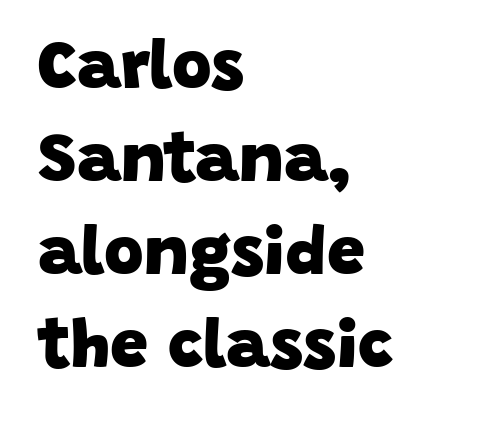
Nope, no serifs anywhere on these letters. Honestly, the row spacing looks completely unremarkable. Look at the stroke-to-counter ratio: heavy, a bold. Where is the straight margin? On the left. The letters advance in unequal steps, a hallmark of proportional type.
